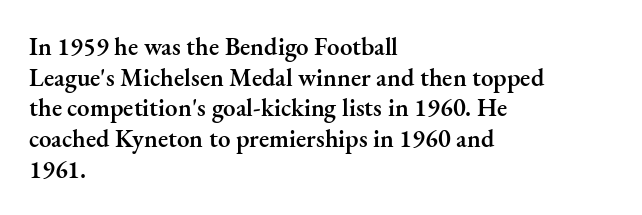
{"italic": "no", "bold": "semi", "underline": "no", "align": "left", "line_spacing_ratio": 1.23, "letter_spacing": "normal", "letter_spacing_em": 0.0, "glyph_px": 25}
